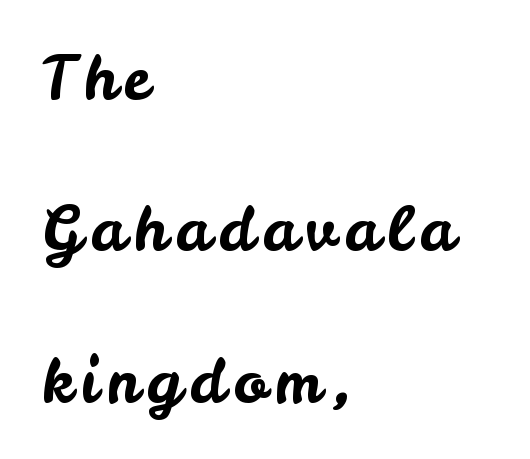
{"serif": "no", "width": "normal", "stroke_contrast": "low", "x_height": "small", "monospaced": "no", "underline": "no", "align": "left", "line_spacing": "loose", "line_spacing_ratio": 2.48, "glyph_px": 61}
